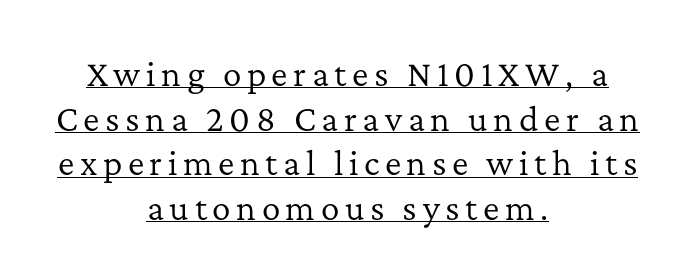
The image shows 31 px regular-weight serif type, upright; set centered, normal line spacing (1.44x), underlined; low stroke contrast and a medium x-height.
